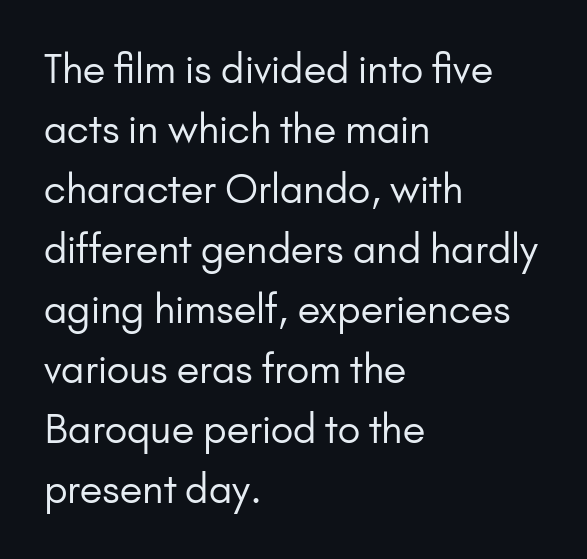
Q: Is the text bold? A: No.
Q: Is the text italic (slanted)? A: No, it is upright.
Q: Is the typeface a serif or a sans-serif typeface? A: Sans-serif.
Q: Is the text underlined? A: No.
Q: How is the paragraph aligned? A: Left-aligned.
Q: Is the spacing between letters normal or unusually wide? A: Normal.
Q: Is the spacing between lines tight, normal or loose? A: Normal.
Q: Width (condensed, normal, or wide)? A: Normal.
Q: Stroke contrast? A: Low.
Q: x-height? A: Small.
Q: Monospaced? A: No.
